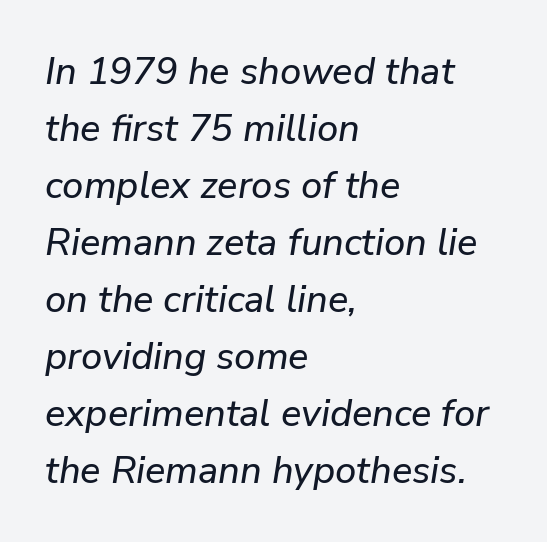
{"italic": "yes", "lean": "right", "slant_degrees": 9, "width": "normal", "stroke_contrast": "low", "x_height": "medium", "monospaced": "no", "underline": "no", "align": "left", "line_spacing": "normal", "line_spacing_ratio": 1.5, "letter_spacing": "normal", "letter_spacing_em": 0.0, "glyph_px": 38}
